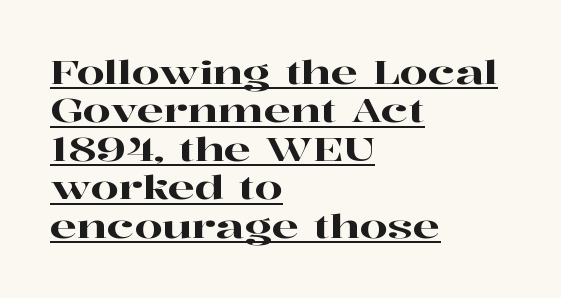
This sample has the flowing, uneven cadence of proportional lettering. Line starts are locked; line ends wander. These lines keep a tight, regular rhythm from letter to letter. The specimen includes a rule beneath the text block's lines. In terms of letterform style, serifs are clearly present.
